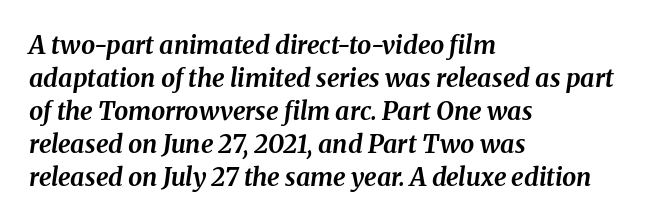
{"italic": "yes", "lean": "right", "slant_degrees": 8, "bold": "yes", "underline": "no", "align": "left", "line_spacing": "normal", "line_spacing_ratio": 1.32, "letter_spacing": "normal", "letter_spacing_em": 0.0, "glyph_px": 25}
